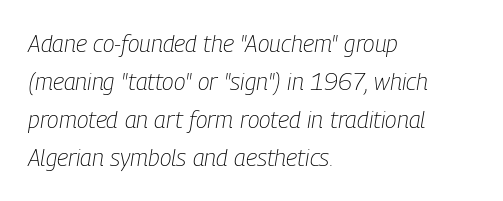
Q: Is the text bold? A: No.
Q: Is the text italic (slanted)? A: Yes, it leans right by about 9 degrees.
Q: Is the text underlined? A: No.
Q: How is the paragraph aligned? A: Left-aligned.
Q: Is the spacing between letters normal or unusually wide? A: Normal.
Q: Is the spacing between lines tight, normal or loose? A: Normal.
